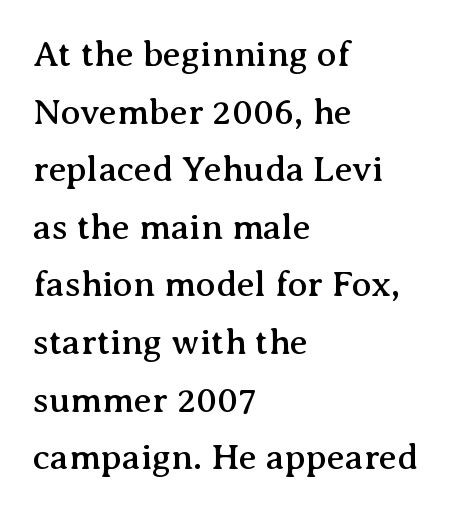
The image shows 36 px serif type, upright; set left-aligned, normal line spacing (1.6x), normal letter spacing, not underlined; medium stroke contrast and a medium x-height.
